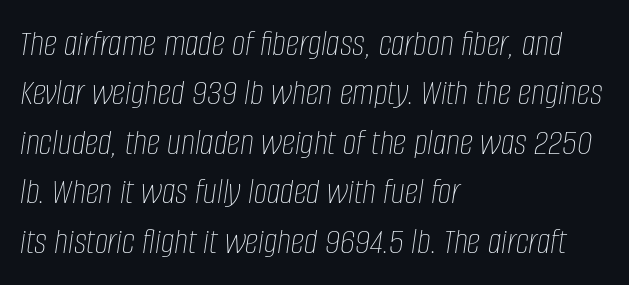
{"italic": "yes", "lean": "right", "slant_degrees": 8, "bold": "no", "weight": "thin", "width": "condensed", "stroke_contrast": "low", "x_height": "large", "monospaced": "no", "underline": "no", "align": "left", "line_spacing": "normal", "line_spacing_ratio": 1.3, "letter_spacing": "normal", "letter_spacing_em": 0.0, "glyph_px": 38}
